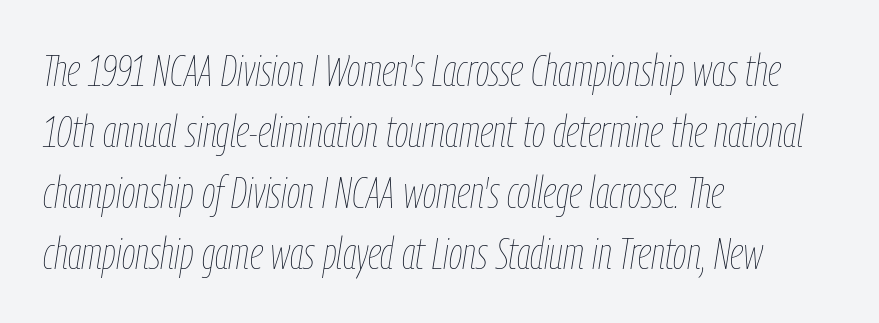
The image shows 44 px thin, condensed type, italic (leaning right); set left-aligned, normal line spacing (1.39x), normal letter spacing, not underlined; low stroke contrast and a medium x-height.
